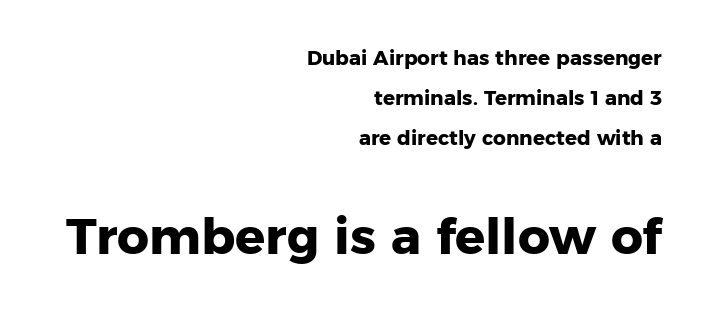
The image shows 50 px heavy sans-serif type, upright; set right-aligned, loose line spacing (2.0x), normal letter spacing, not underlined; the second (bottom) block is 2.5x larger; low stroke contrast and a medium x-height.
